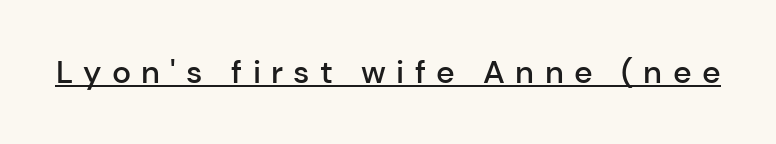
Q: Is the text bold? A: Semi-bold.
Q: Is the text italic (slanted)? A: No, it is upright.
Q: Is the typeface a serif or a sans-serif typeface? A: Sans-serif.
Q: Is the text underlined? A: Yes.
Q: Is the spacing between letters normal or unusually wide? A: Unusually wide.
Q: Width (condensed, normal, or wide)? A: Normal.
Q: Stroke contrast? A: Low.
Q: x-height? A: Medium.
Q: Monospaced? A: No.
